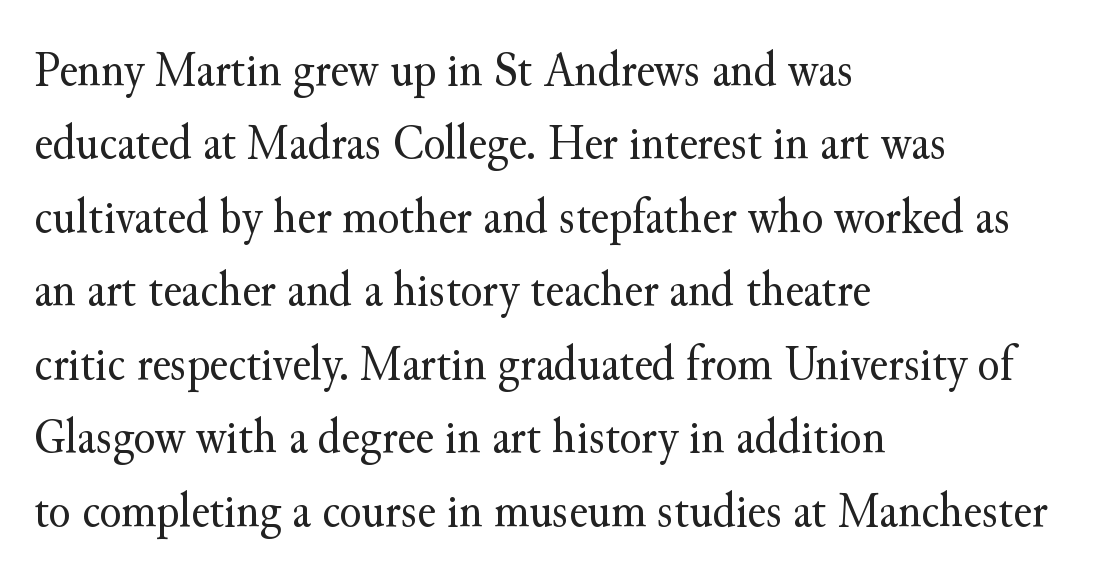
Spacing between characters is what you'd get straight out of the box. This sample keeps an unexceptional amount of space between lines. When letters stand straight like this, we call the style roman or upright. Check the space under the baseline: it is left empty. A typesetter would call this proportional, since set widths differ per character.
